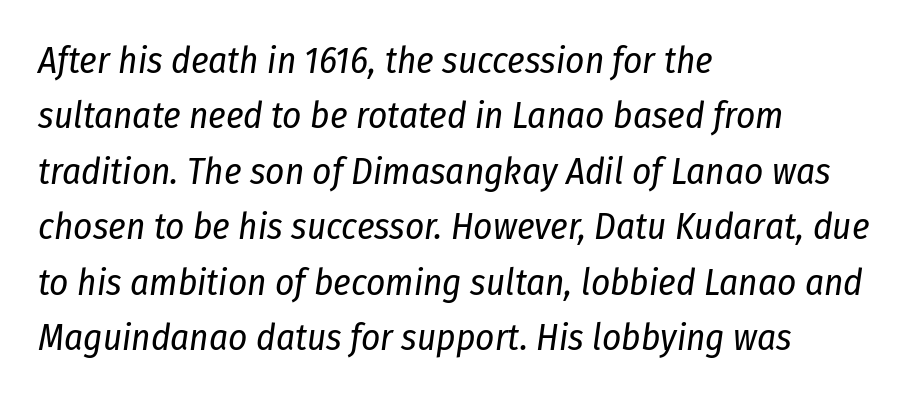
{"italic": "yes", "lean": "right", "slant_degrees": 8, "bold": "no", "weight": "regular", "width": "condensed", "stroke_contrast": "low", "x_height": "medium", "monospaced": "no", "underline": "no", "align": "left", "line_spacing": "normal", "line_spacing_ratio": 1.5, "letter_spacing": "normal", "letter_spacing_em": 0.0, "glyph_px": 37}
